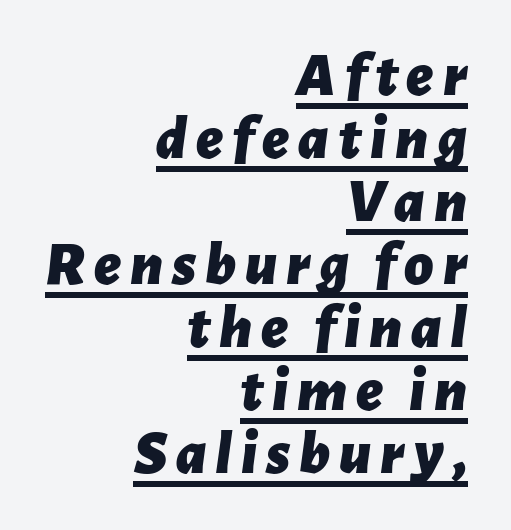
Slanted lettering throughout. Every letter is thick-stroked: bold, no question. Summary of vertical rhythm: compact, with narrow interline spacing. Varying glyph widths throughout — classic text-font behaviour.
